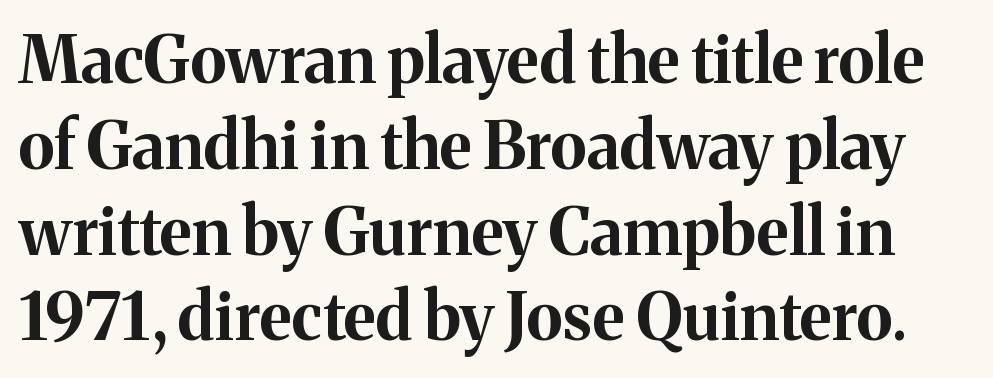
Honestly, there is no underline to notice here at all. Is the letter spacing exaggerated? No — it looks like the ordinary default. Character widths vary here, with narrow letters taking less room than wide ones. Type style note: has serifs. Ascenders rise straight up at ninety degrees.
